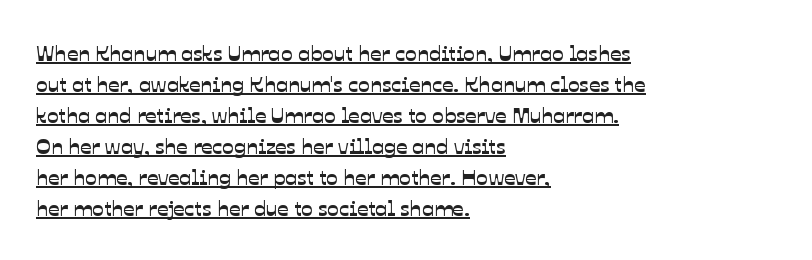
Q: Is the text underlined? A: Yes.
Q: How is the paragraph aligned? A: Left-aligned.
Q: Is the spacing between letters normal or unusually wide? A: Normal.
Q: Is the spacing between lines tight, normal or loose? A: Normal.
